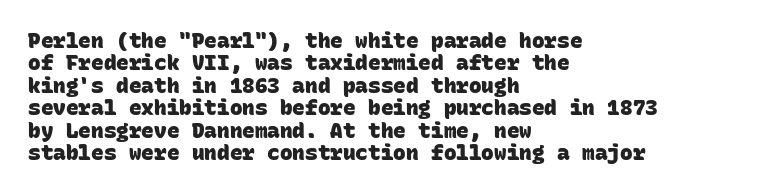
The image shows 21 px bold type; set left-aligned, tight line spacing (1.07x), normal letter spacing, not underlined.
